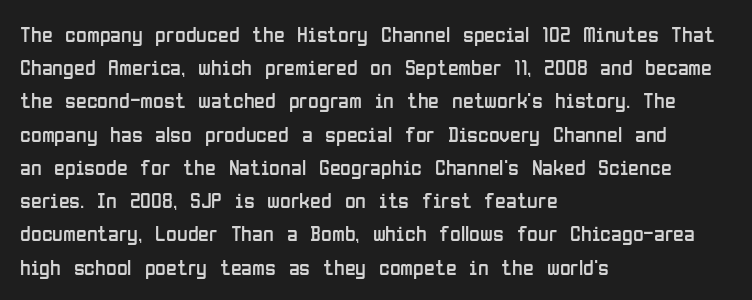
{"italic": "no", "bold": "no", "underline": "no", "align": "left", "line_spacing": "normal", "line_spacing_ratio": 1.51, "letter_spacing": "normal", "letter_spacing_em": 0.0, "glyph_px": 22}
